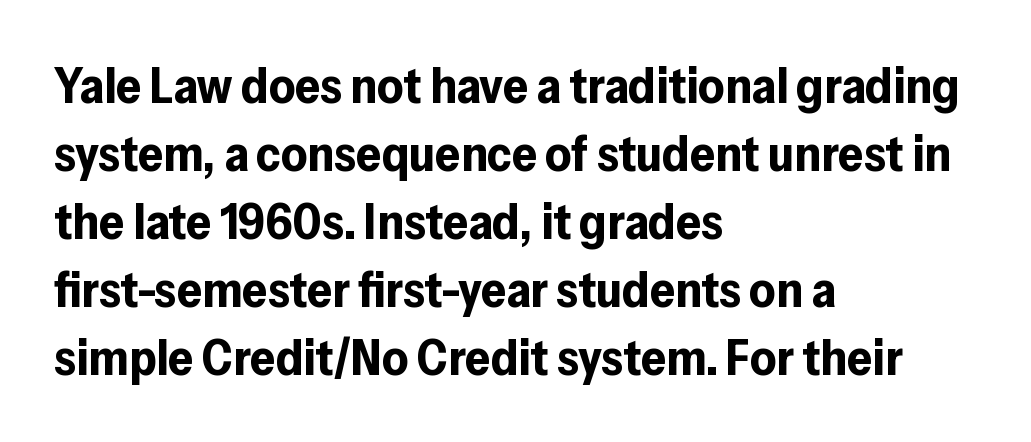
{"serif": "no", "italic": "no", "bold": "yes", "weight": "bold", "width": "normal", "stroke_contrast": "low", "x_height": "medium", "monospaced": "no", "underline": "no", "align": "left", "line_spacing": "normal", "line_spacing_ratio": 1.36, "letter_spacing": "normal", "letter_spacing_em": 0.0, "glyph_px": 50}
